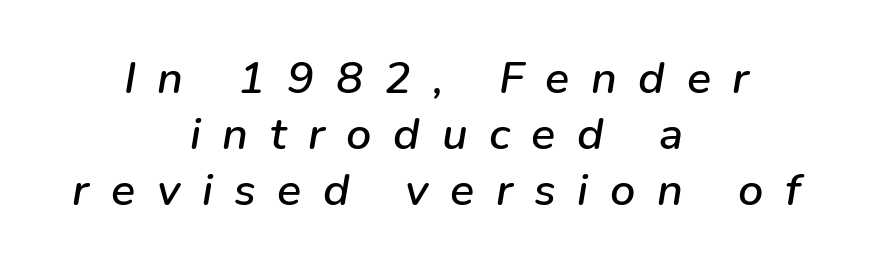
Emphasis-style slanted type is in use. The passage shown has open, widely tracked lettering throughout. Neither beginnings nor endings align; midpoints do. The face used here is proportionally spaced, like ordinary book or web type. The passage shown is not underscored anywhere.
